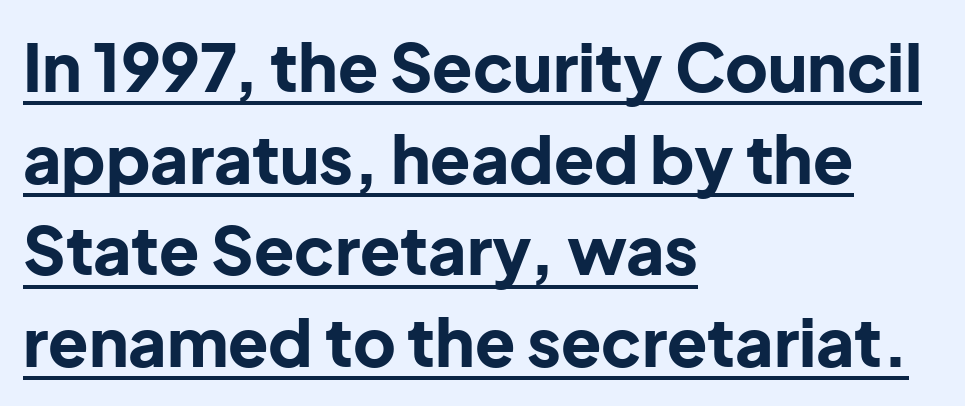
Spacing verdict: proportional, widths tailored to each character. The string is rendered with underlining switched on. A typesetter would label this face a sans. The lettering stays uniformly vertical, giving the passage a roman look. Visually the block forms a straight wall on the left and a jagged coastline on the right. The passage shown has conventional tracking throughout.
